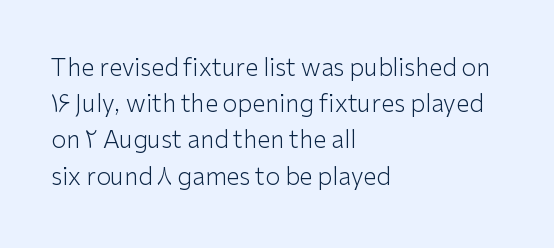
{"italic": "no", "bold": "no", "underline": "no", "align": "left", "line_spacing": "normal", "line_spacing_ratio": 1.51, "letter_spacing": "normal", "letter_spacing_em": 0.0, "glyph_px": 24}
